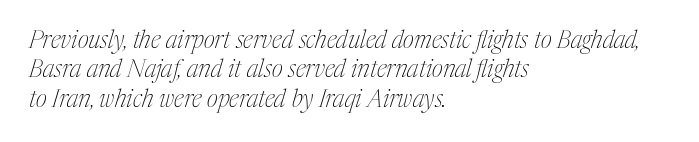
The image shows 24 px text type, italic (leaning right); set left-aligned, line spacing 1.22x, normal letter spacing, not underlined.
